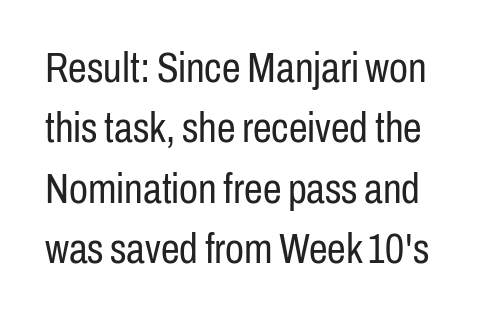
Q: Is the text bold? A: No.
Q: Is the text italic (slanted)? A: No, it is upright.
Q: Is the typeface a serif or a sans-serif typeface? A: Sans-serif.
Q: Is the text underlined? A: No.
Q: Is the spacing between letters normal or unusually wide? A: Normal.
Q: Is the spacing between lines tight, normal or loose? A: Normal.
Q: Width (condensed, normal, or wide)? A: Condensed.
Q: Stroke contrast? A: Low.
Q: x-height? A: Medium.
Q: Monospaced? A: No.
